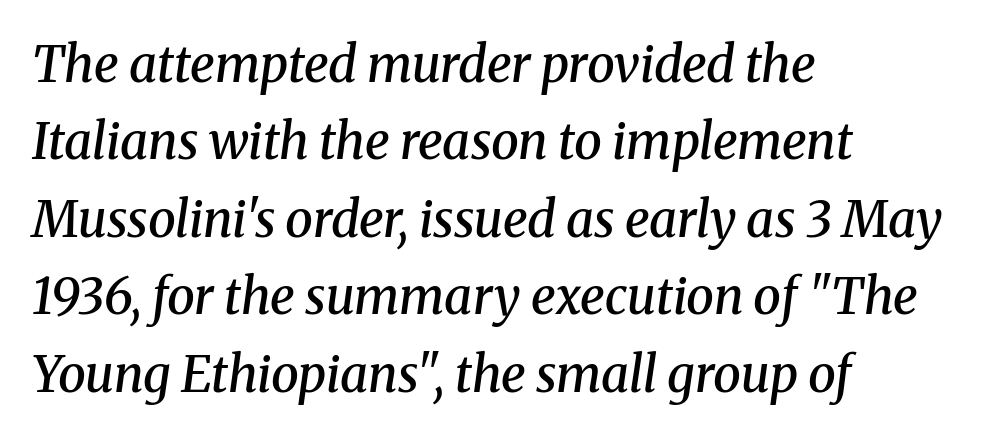
{"serif": "yes", "italic": "yes", "lean": "right", "slant_degrees": 8, "bold": "semi", "weight": "semibold", "width": "normal", "stroke_contrast": "medium", "x_height": "medium", "monospaced": "no", "underline": "no", "align": "left", "line_spacing": "normal", "line_spacing_ratio": 1.55, "letter_spacing": "normal", "letter_spacing_em": 0.0, "glyph_px": 50}
